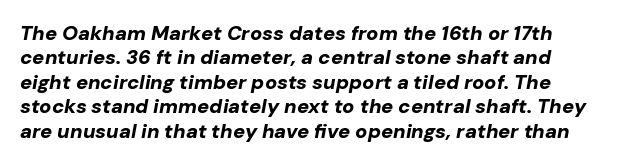
{"italic": "yes", "lean": "right", "slant_degrees": 10, "bold": "yes", "underline": "no", "line_spacing_ratio": 1.22, "letter_spacing": "normal", "letter_spacing_em": 0.0, "glyph_px": 20}
